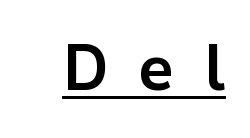
Q: Is the text bold? A: Yes.
Q: Is the text italic (slanted)? A: No, it is upright.
Q: Is the typeface a serif or a sans-serif typeface? A: Sans-serif.
Q: Is the text underlined? A: Yes.
Q: Is the spacing between letters normal or unusually wide? A: Unusually wide.
Q: Width (condensed, normal, or wide)? A: Normal.
Q: Stroke contrast? A: Low.
Q: x-height? A: Medium.
Q: Monospaced? A: No.
